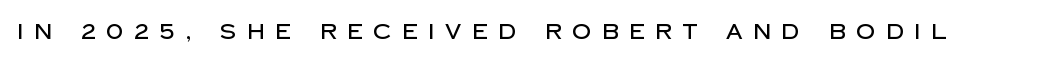
The image shows 21 px text type, upright; set unusually wide letter spacing (+0.5 em), not underlined.
